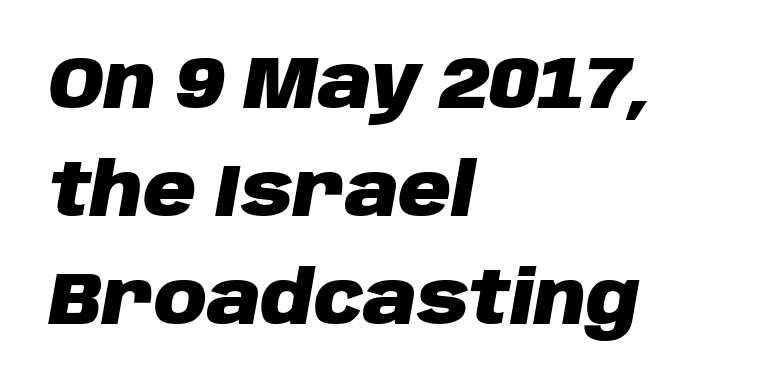
The image shows 73 px heavy type, italic (leaning right); set left-aligned, normal line spacing (1.48x), normal letter spacing, not underlined; low stroke contrast and a large x-height.
